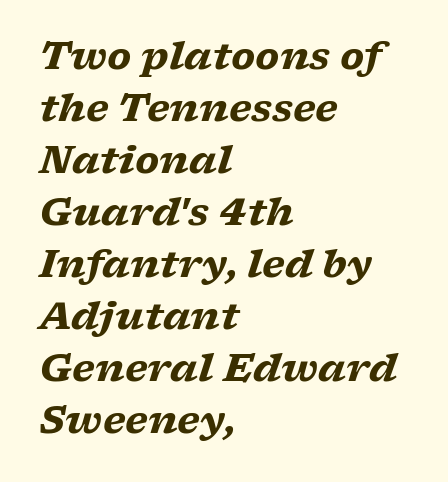
Q: Is the text bold? A: Yes.
Q: Is the text italic (slanted)? A: Yes, it leans right by about 17 degrees.
Q: Is the typeface a serif or a sans-serif typeface? A: Serif.
Q: Is the text underlined? A: No.
Q: How is the paragraph aligned? A: Left-aligned.
Q: Is the spacing between letters normal or unusually wide? A: Normal.
Q: Is the spacing between lines tight, normal or loose? A: Normal.
Q: Width (condensed, normal, or wide)? A: Wide.
Q: Stroke contrast? A: Low.
Q: x-height? A: Medium.
Q: Monospaced? A: No.
